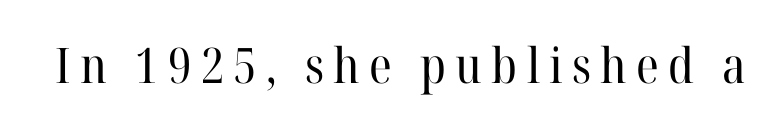
{"serif": "yes", "italic": "no", "bold": "no", "weight": "regular", "width": "normal", "stroke_contrast": "high", "x_height": "medium", "monospaced": "no", "underline": "no", "glyph_px": 49}
